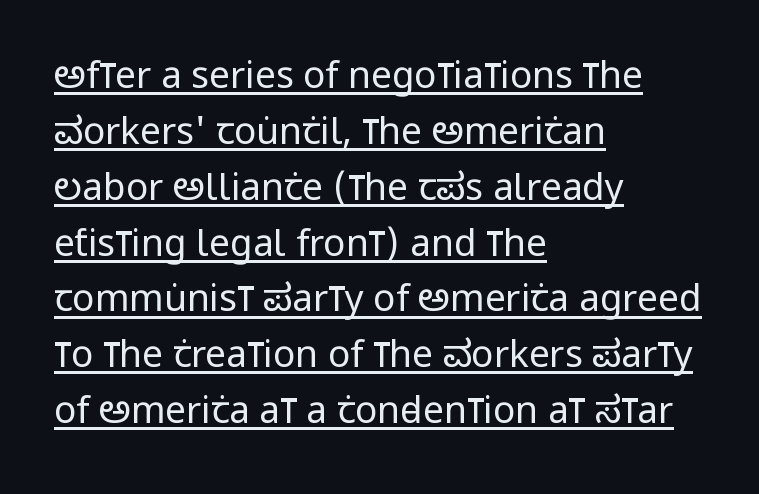
Each letter keeps its own natural width here, so spacing adapts to shape. Short note: letters normally spaced. The designer left line spacing at the default. Characters remain perfectly vertical along every line. Bold? No — there's no thickening of the strokes. A typographer would call this underscored text.
